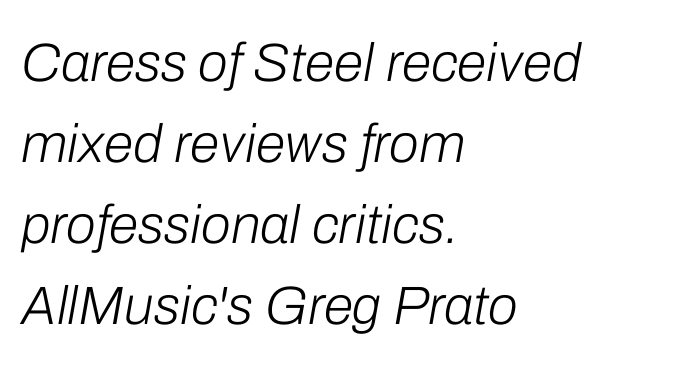
Q: Is the text bold? A: No.
Q: Is the text italic (slanted)? A: Yes, it leans right by about 10 degrees.
Q: Is the text underlined? A: No.
Q: How is the paragraph aligned? A: Left-aligned.
Q: Is the spacing between letters normal or unusually wide? A: Normal.
Q: Is the spacing between lines tight, normal or loose? A: Normal.
Q: Width (condensed, normal, or wide)? A: Normal.
Q: Stroke contrast? A: Low.
Q: x-height? A: Medium.
Q: Monospaced? A: No.
